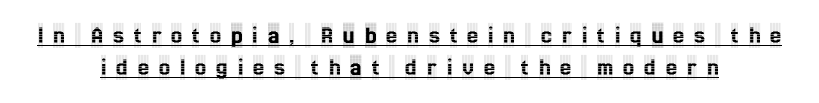
What decoration does the sample have? An underline. There is plenty of visible air inserted between adjacent glyphs. Leading: standard. The rag falls on both sides of this text block equally. When letters stand straight like this, we call the style roman or upright.
